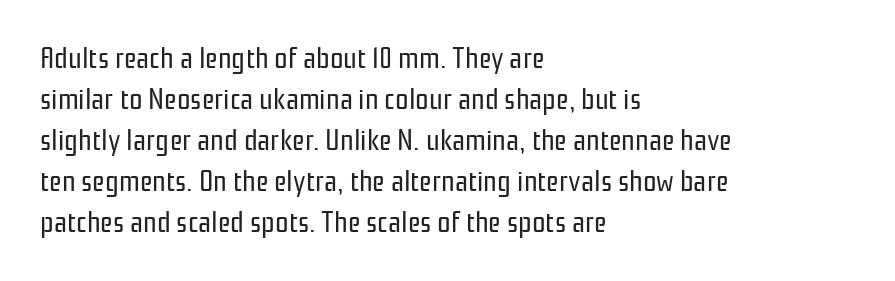
The specimen omits any rule beneath the text block's lines. The tracking reads as untouched default to a designer's eye. Character widths vary here, with narrow letters taking less room than wide ones. Which margin do the lines hug? The left one — the right edge is uneven. Summary of weight: not heavy and not bold. The letters stand upright; this is a roman face.
